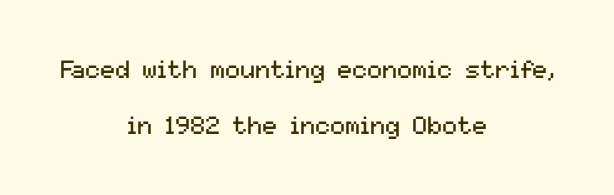
{"italic": "no", "bold": "no", "underline": "no", "align": "center", "line_spacing": "loose", "line_spacing_ratio": 2.23, "letter_spacing": "normal", "letter_spacing_em": 0.0, "glyph_px": 25}
